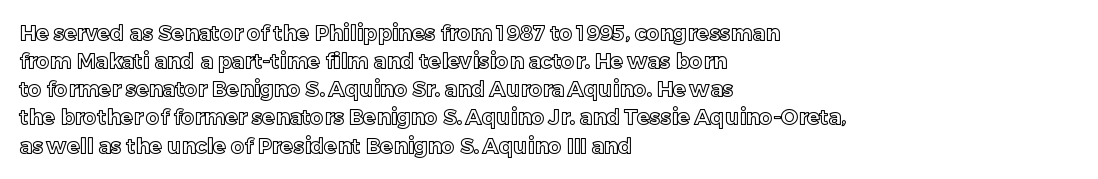
Teacher's note: observe the even left margin — that is flush-left alignment. No italicization has been applied; the sample stays upright. Clear beneath every line of the passage. Honestly, the letter spacing is just normal — you wouldn't notice it. A typesetter would call this leading conventional body-copy spacing.
